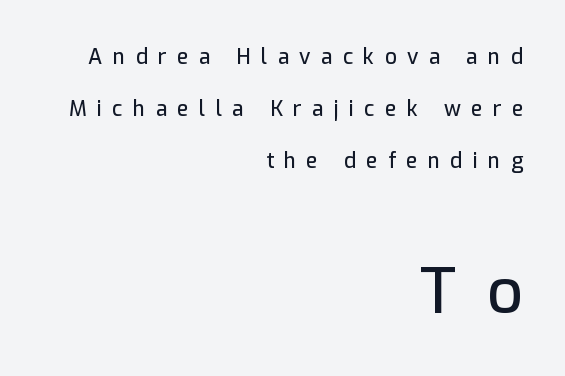
{"serif": "no", "italic": "no", "width": "normal", "stroke_contrast": "low", "x_height": "medium", "monospaced": "no", "underline": "no", "align": "right", "line_spacing": "loose", "line_spacing_ratio": 2.48, "letter_spacing": "wide", "letter_spacing_em": 0.49, "larger_block": "second", "size_ratio": 3.0, "glyph_px": 63}
